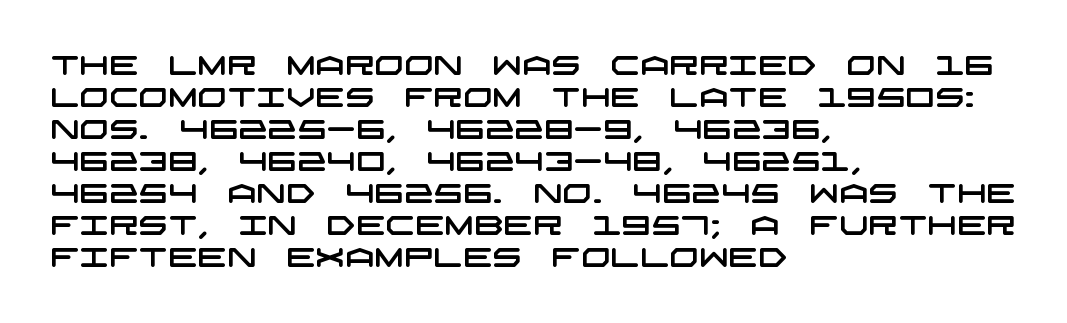
{"underline": "no", "align": "left", "line_spacing_ratio": 1.23, "letter_spacing": "normal", "letter_spacing_em": 0.0, "glyph_px": 26}
